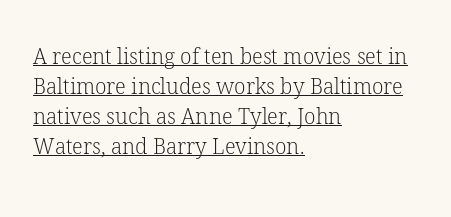
The image shows 21 px text type, upright; set left-aligned, normal line spacing (1.43x), normal letter spacing, underlined.
